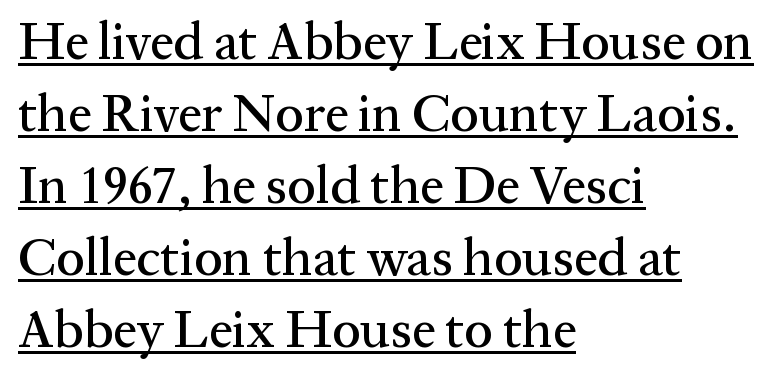
Vertically, the passage feels balanced, rows spaced as you'd expect. The rendering shows small feet on the letterforms — a serif design. Glyph-to-glyph distance matches everyday printed text. You can see a thin bar hugging the bottom of the glyphs. Reading down the block, your eye returns to a fixed left position each line.
